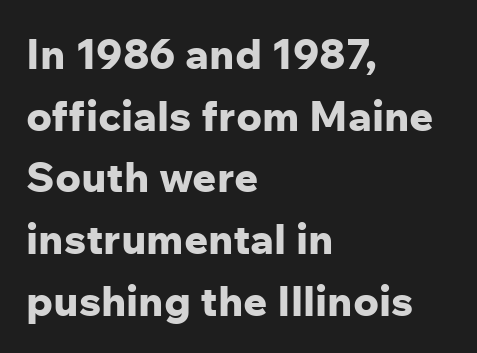
Q: Is the text bold? A: Yes.
Q: Is the text italic (slanted)? A: No, it is upright.
Q: Is the typeface a serif or a sans-serif typeface? A: Sans-serif.
Q: Is the text underlined? A: No.
Q: How is the paragraph aligned? A: Left-aligned.
Q: Is the spacing between letters normal or unusually wide? A: Normal.
Q: Is the spacing between lines tight, normal or loose? A: Normal.
Q: Width (condensed, normal, or wide)? A: Normal.
Q: Stroke contrast? A: Low.
Q: x-height? A: Medium.
Q: Monospaced? A: No.
